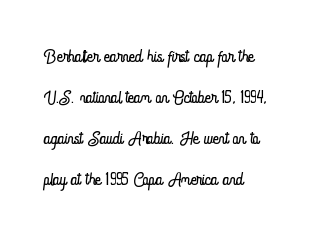
{"bold": "no", "underline": "no", "align": "left", "line_spacing": "normal", "line_spacing_ratio": 1.58, "letter_spacing": "normal", "letter_spacing_em": 0.0, "glyph_px": 26}
